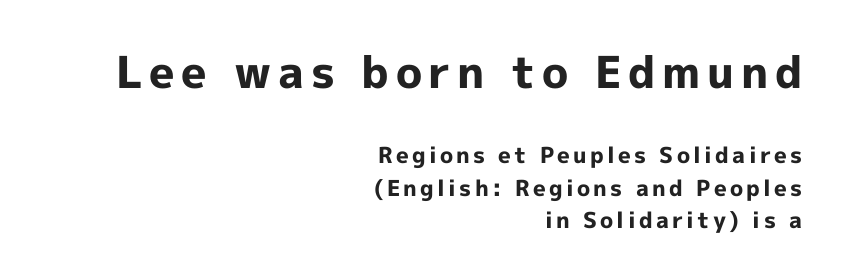
Q: Is the text bold? A: Yes.
Q: Is the text italic (slanted)? A: No, it is upright.
Q: Is the typeface a serif or a sans-serif typeface? A: Sans-serif.
Q: Is the text underlined? A: No.
Q: How is the paragraph aligned? A: Right-aligned.
Q: Is the spacing between lines tight, normal or loose? A: Normal.
Q: Which block of text is set in a larger size, the first (top) or the second (bottom)? A: The first (top) one.
Q: Width (condensed, normal, or wide)? A: Normal.
Q: x-height? A: Medium.
Q: Monospaced? A: No.
